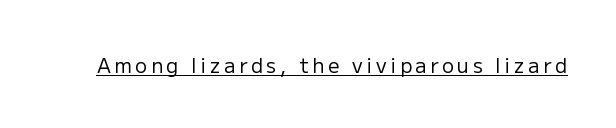
The image shows 20 px text type, upright; set underlined.
